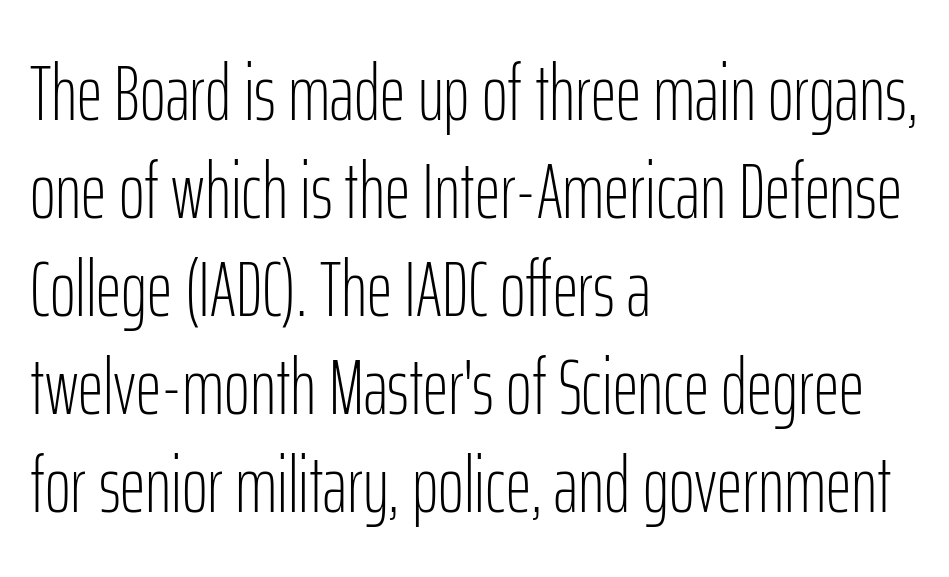
{"serif": "no", "italic": "no", "bold": "no", "weight": "light", "width": "condensed", "stroke_contrast": "low", "x_height": "medium", "monospaced": "no", "underline": "no", "align": "left", "line_spacing_ratio": 1.24, "letter_spacing": "normal", "letter_spacing_em": 0.0, "glyph_px": 79}
